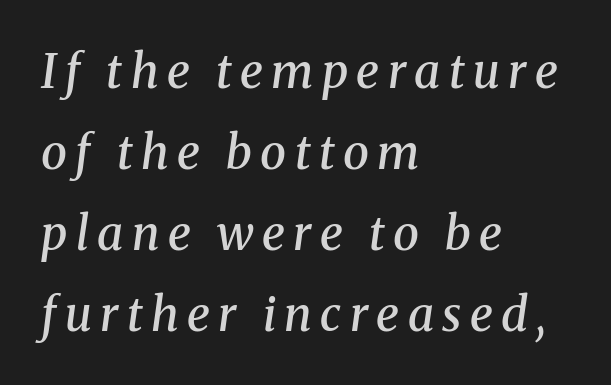
Check under the words: just untouched page. Moderately thickened strokes mark this as semibold type. This rendering uses left alignment, leaving the right contour irregular. You could not count columns in this text — the font is proportionally spaced. The typeface chosen for these lines features serifs.
